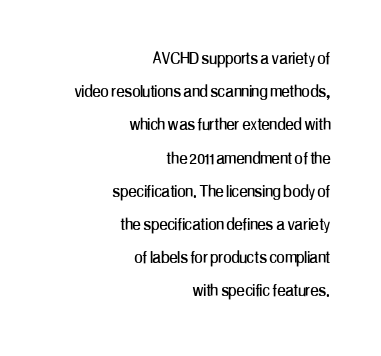
{"italic": "no", "underline": "no", "align": "right", "line_spacing": "normal", "line_spacing_ratio": 1.66, "letter_spacing": "normal", "letter_spacing_em": 0.0, "glyph_px": 20}
